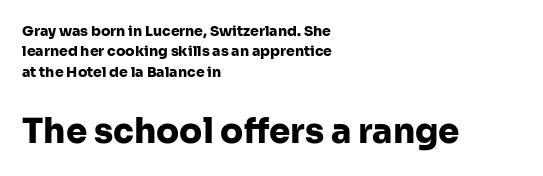
Q: Is the text bold? A: Yes.
Q: Is the text italic (slanted)? A: No, it is upright.
Q: Is the typeface a serif or a sans-serif typeface? A: Sans-serif.
Q: Is the text underlined? A: No.
Q: How is the paragraph aligned? A: Left-aligned.
Q: Is the spacing between letters normal or unusually wide? A: Normal.
Q: Is the spacing between lines tight, normal or loose? A: Normal.
Q: Which block of text is set in a larger size, the first (top) or the second (bottom)? A: The second (bottom) one.
Q: Width (condensed, normal, or wide)? A: Normal.
Q: Stroke contrast? A: Low.
Q: x-height? A: Medium.
Q: Monospaced? A: No.
